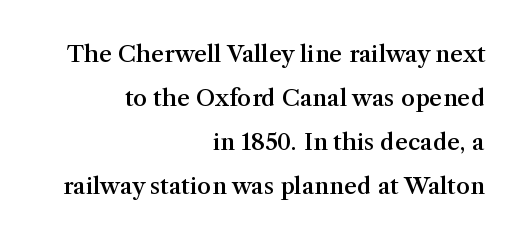
Q: Is the text bold? A: Semi-bold.
Q: Is the text italic (slanted)? A: No, it is upright.
Q: Is the text underlined? A: No.
Q: How is the paragraph aligned? A: Right-aligned.
Q: Is the spacing between letters normal or unusually wide? A: Normal.
Q: Is the spacing between lines tight, normal or loose? A: Loose.
